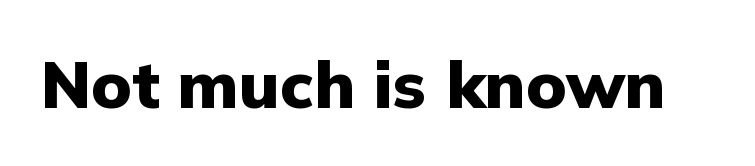
{"serif": "no", "italic": "no", "bold": "yes", "weight": "heavy", "width": "normal", "stroke_contrast": "low", "x_height": "medium", "monospaced": "no", "underline": "no", "letter_spacing": "normal", "letter_spacing_em": 0.0, "glyph_px": 66}
